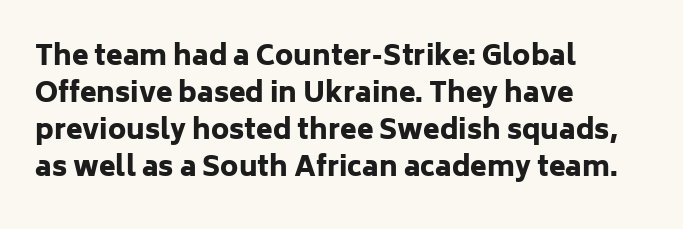
Every character sits straight up, as roman type does. Words appear dense and cohesive because spacing is normal. On the weight axis this lands at bold, roughly 700. In terms of leading, this rendering sits right in the middle.
